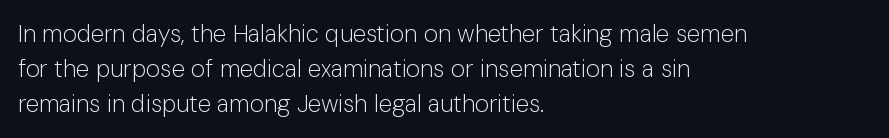
{"italic": "no", "bold": "no", "underline": "no", "align": "left", "line_spacing": "normal", "line_spacing_ratio": 1.45, "letter_spacing": "normal", "letter_spacing_em": 0.0, "glyph_px": 24}
